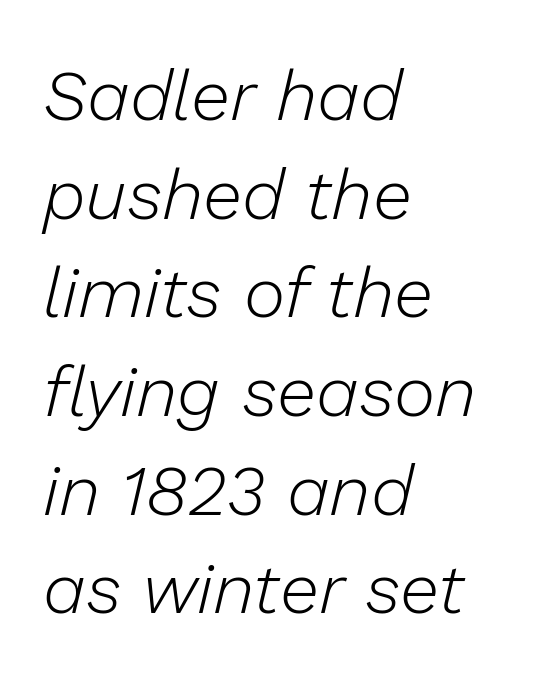
{"italic": "yes", "lean": "right", "slant_degrees": 13, "bold": "no", "weight": "light", "width": "normal", "stroke_contrast": "low", "x_height": "medium", "monospaced": "no", "underline": "no", "align": "left", "line_spacing": "normal", "line_spacing_ratio": 1.39, "letter_spacing": "normal", "letter_spacing_em": 0.0, "glyph_px": 71}
